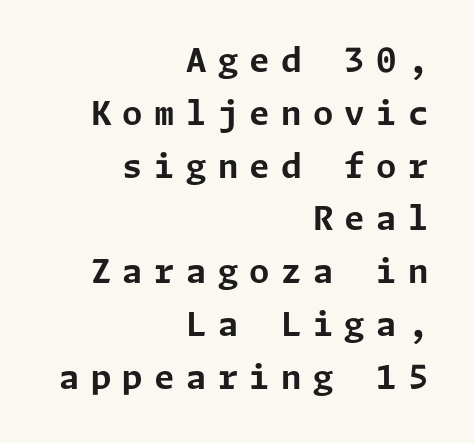
Q: Is the text bold? A: Yes.
Q: Is the text italic (slanted)? A: No, it is upright.
Q: Is the typeface a serif or a sans-serif typeface? A: Sans-serif.
Q: Is the text underlined? A: No.
Q: How is the paragraph aligned? A: Right-aligned.
Q: Is the spacing between letters normal or unusually wide? A: Unusually wide.
Q: Is the spacing between lines tight, normal or loose? A: Normal.
Q: Width (condensed, normal, or wide)? A: Normal.
Q: Stroke contrast? A: Low.
Q: x-height? A: Medium.
